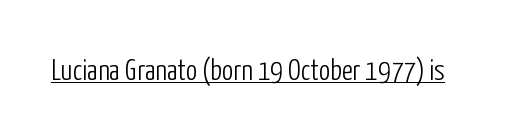
Q: Is the text bold? A: No.
Q: Is the text italic (slanted)? A: No, it is upright.
Q: Is the typeface a serif or a sans-serif typeface? A: Sans-serif.
Q: Is the text underlined? A: Yes.
Q: Is the spacing between letters normal or unusually wide? A: Normal.
Q: Width (condensed, normal, or wide)? A: Condensed.
Q: Stroke contrast? A: Low.
Q: x-height? A: Medium.
Q: Monospaced? A: No.
